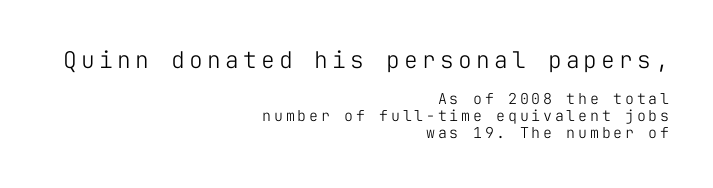
Q: Is the text bold? A: No.
Q: Is the text italic (slanted)? A: No, it is upright.
Q: Is the text underlined? A: No.
Q: How is the paragraph aligned? A: Right-aligned.
Q: Is the spacing between lines tight, normal or loose? A: Tight.
Q: Which block of text is set in a larger size, the first (top) or the second (bottom)? A: The first (top) one.
